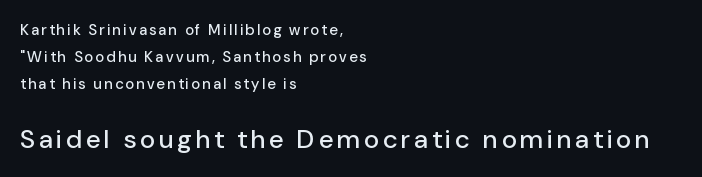
The image shows 26 px text type, upright; set left-aligned, line spacing 1.8x, not underlined; the second (bottom) block is 1.73x larger.
